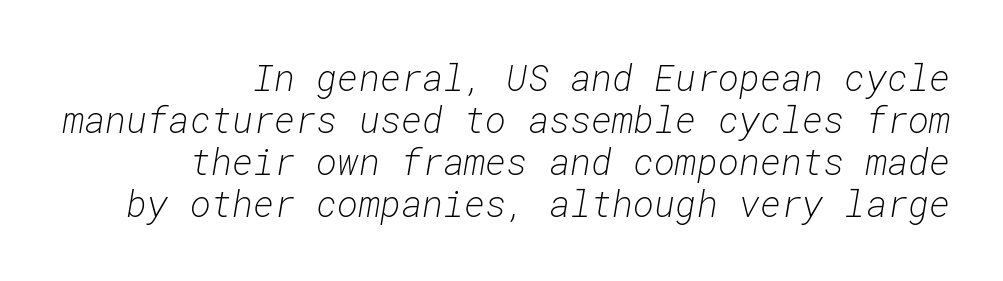
The image shows 36 px light type, italic (leaning right), monospaced; set right-aligned, line spacing 1.17x, normal letter spacing, not underlined; low stroke contrast and a medium x-height.
